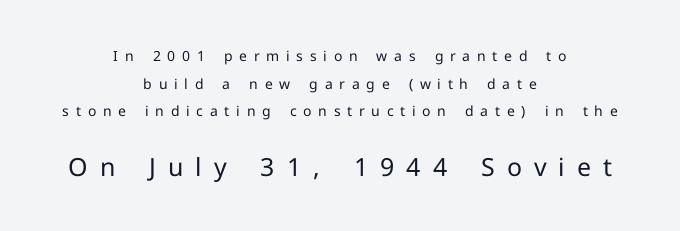
The image shows 25 px text type, upright; set centered, loose line spacing (1.98x), unusually wide letter spacing (+0.48 em), not underlined; the second (bottom) block is 1.79x larger.
